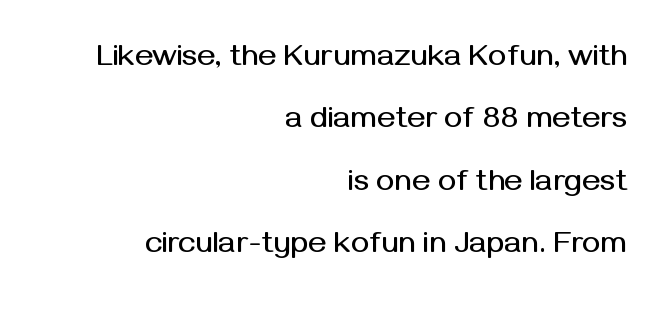
{"serif": "no", "italic": "no", "width": "normal", "stroke_contrast": "medium", "x_height": "medium", "monospaced": "no", "underline": "no", "align": "right", "line_spacing": "loose", "line_spacing_ratio": 2.01, "letter_spacing": "normal", "letter_spacing_em": 0.0, "glyph_px": 31}
